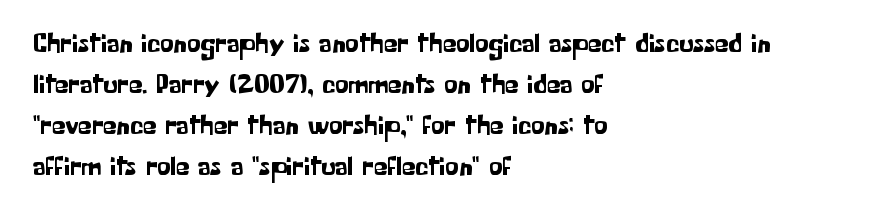
Underlining? Definitely not there. The passage shown stacks its lines at a standard gap. Tall strokes in this sample are plumb rather than angled. Is the block centered? No — it sits flush against the left margin.
